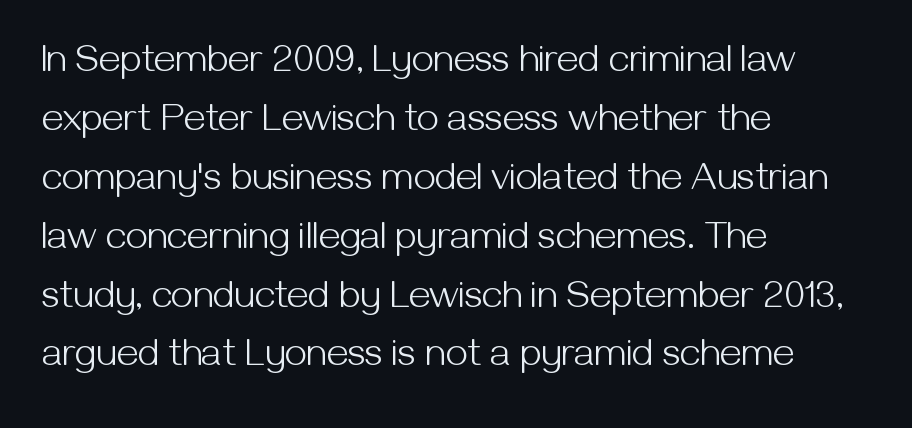
Q: Is the text bold? A: No.
Q: Is the text italic (slanted)? A: No, it is upright.
Q: Is the typeface a serif or a sans-serif typeface? A: Sans-serif.
Q: Is the text underlined? A: No.
Q: How is the paragraph aligned? A: Left-aligned.
Q: Is the spacing between letters normal or unusually wide? A: Normal.
Q: Is the spacing between lines tight, normal or loose? A: Normal.
Q: Width (condensed, normal, or wide)? A: Normal.
Q: Stroke contrast? A: Medium.
Q: x-height? A: Medium.
Q: Monospaced? A: No.
